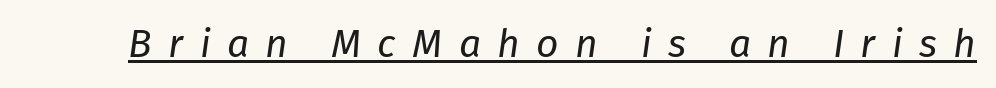
{"italic": "yes", "lean": "right", "slant_degrees": 8, "bold": "no", "weight": "regular", "width": "normal", "stroke_contrast": "low", "x_height": "medium", "monospaced": "no", "underline": "yes", "letter_spacing": "wide", "letter_spacing_em": 0.42, "glyph_px": 39}
